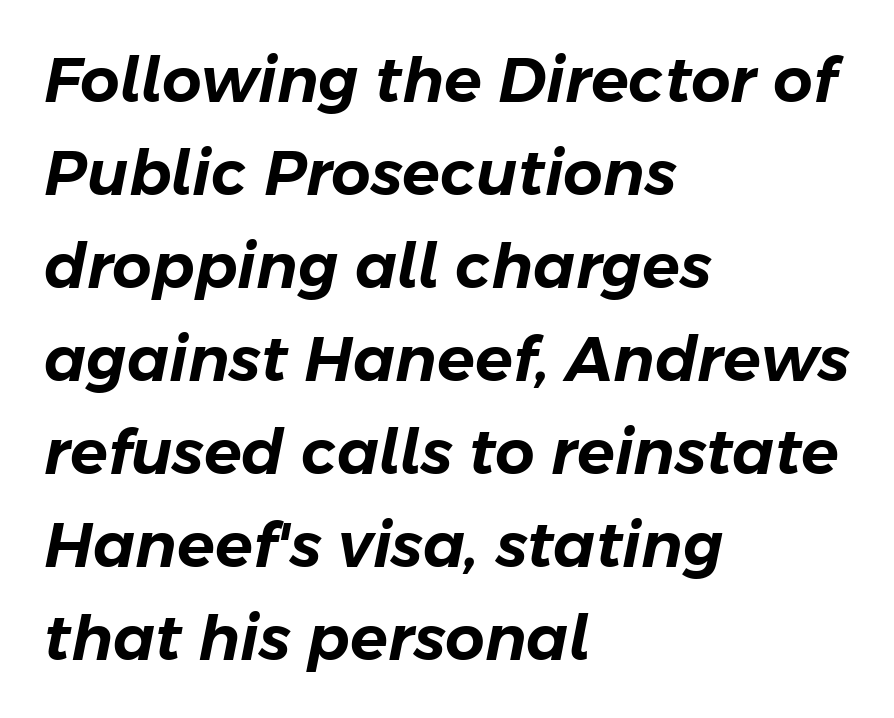
{"italic": "yes", "lean": "right", "slant_degrees": 11, "width": "normal", "stroke_contrast": "low", "x_height": "medium", "monospaced": "no", "underline": "no", "align": "left", "line_spacing": "normal", "line_spacing_ratio": 1.5, "letter_spacing": "normal", "letter_spacing_em": 0.0, "glyph_px": 62}
